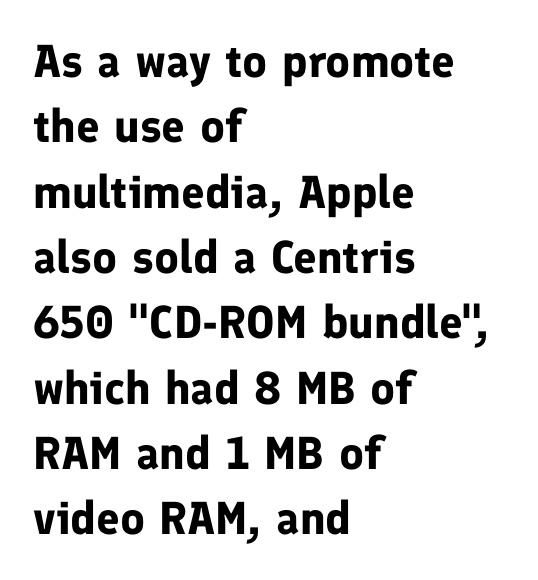
Q: Is the text bold? A: Yes.
Q: Is the text italic (slanted)? A: No, it is upright.
Q: Is the typeface a serif or a sans-serif typeface? A: Sans-serif.
Q: Is the text underlined? A: No.
Q: How is the paragraph aligned? A: Left-aligned.
Q: Is the spacing between letters normal or unusually wide? A: Normal.
Q: Is the spacing between lines tight, normal or loose? A: Normal.
Q: Width (condensed, normal, or wide)? A: Normal.
Q: Stroke contrast? A: Low.
Q: x-height? A: Medium.
Q: Monospaced? A: No.
